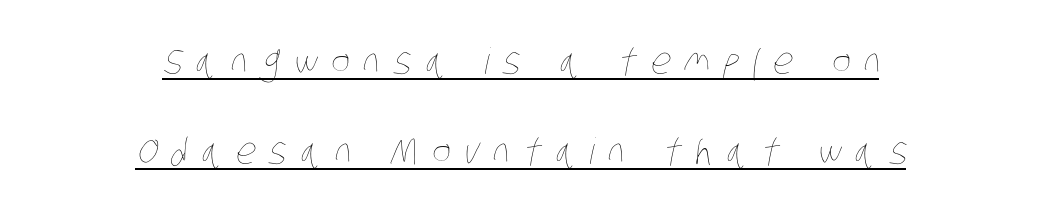
{"bold": "no", "weight": "thin", "width": "condensed", "stroke_contrast": "low", "x_height": "large", "monospaced": "no", "underline": "yes", "align": "center", "line_spacing": "loose", "line_spacing_ratio": 2.5, "letter_spacing": "wide", "letter_spacing_em": 0.38, "glyph_px": 36}
